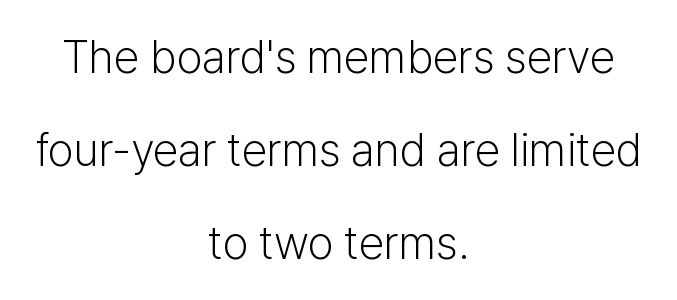
Q: Is the text bold? A: No.
Q: Is the text italic (slanted)? A: No, it is upright.
Q: Is the typeface a serif or a sans-serif typeface? A: Sans-serif.
Q: Is the text underlined? A: No.
Q: How is the paragraph aligned? A: Centered.
Q: Is the spacing between letters normal or unusually wide? A: Normal.
Q: Is the spacing between lines tight, normal or loose? A: Loose.
Q: Width (condensed, normal, or wide)? A: Normal.
Q: Stroke contrast? A: Low.
Q: x-height? A: Medium.
Q: Monospaced? A: No.
